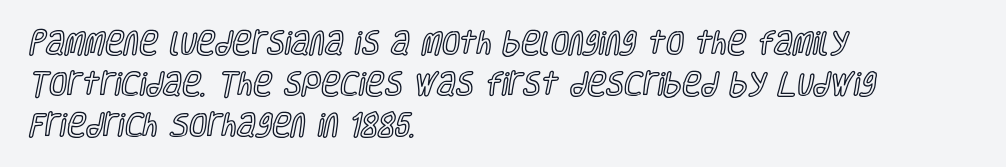
{"underline": "no", "align": "left", "line_spacing": "normal", "line_spacing_ratio": 1.57, "letter_spacing": "normal", "letter_spacing_em": 0.0, "glyph_px": 26}
